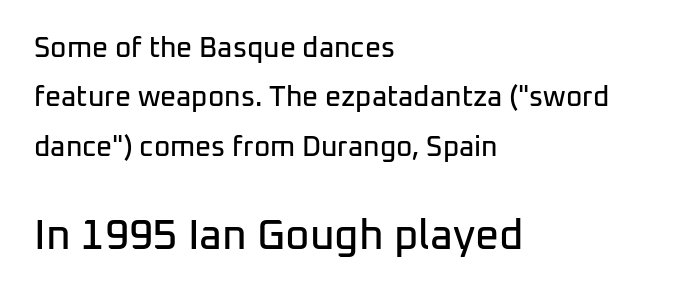
The image shows 42 px sans-serif type, upright; set left-aligned, line spacing 1.76x, normal letter spacing, not underlined; the second (bottom) block is 1.5x larger; low stroke contrast and a medium x-height.
